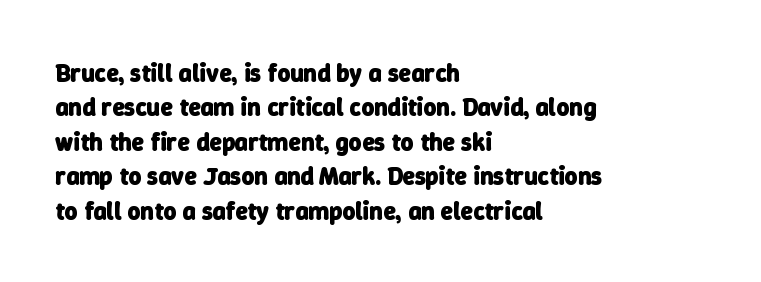
{"bold": "yes", "underline": "no", "align": "left", "line_spacing": "normal", "line_spacing_ratio": 1.38, "letter_spacing": "normal", "letter_spacing_em": 0.0, "glyph_px": 25}
